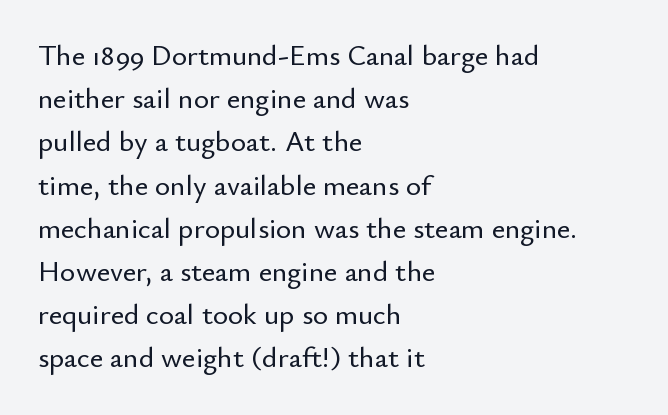
When letters stand straight like this, we call the style roman or upright. Serif or sans? Sans — the stroke terminals are bare. These lines sit exactly where default settings would place them. The passage shown is typed in a proportional face where columns would drift. Bare-footed words on every line.
